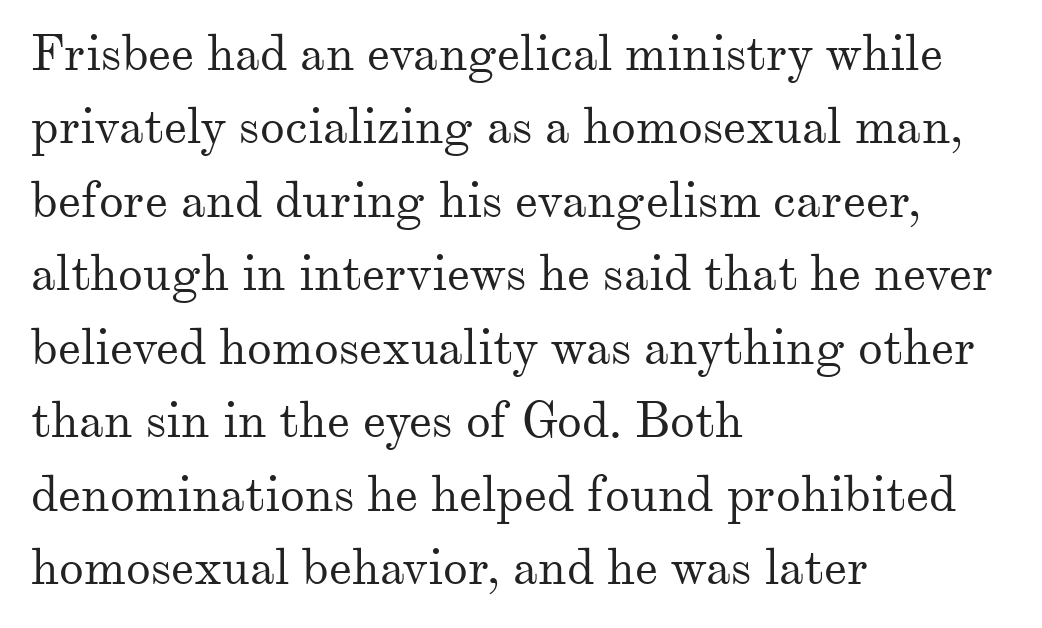
{"serif": "yes", "italic": "no", "bold": "no", "weight": "regular", "width": "normal", "stroke_contrast": "medium", "x_height": "small", "monospaced": "no", "underline": "no", "align": "left", "line_spacing": "normal", "line_spacing_ratio": 1.47, "letter_spacing": "normal", "letter_spacing_em": 0.0, "glyph_px": 50}
